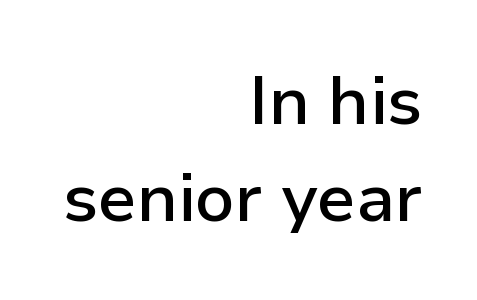
{"serif": "no", "italic": "no", "bold": "semi", "weight": "semibold", "width": "normal", "stroke_contrast": "low", "x_height": "medium", "monospaced": "no", "underline": "no", "align": "right", "line_spacing": "normal", "line_spacing_ratio": 1.42, "letter_spacing": "normal", "letter_spacing_em": 0.0, "glyph_px": 68}
